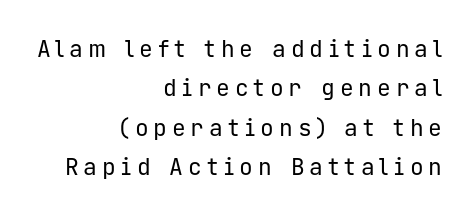
The passage shown is not bold in any degree. Line ends are locked; line starts wander. This is roman type, the default non-slanted kind. Check under the words: just untouched page.
